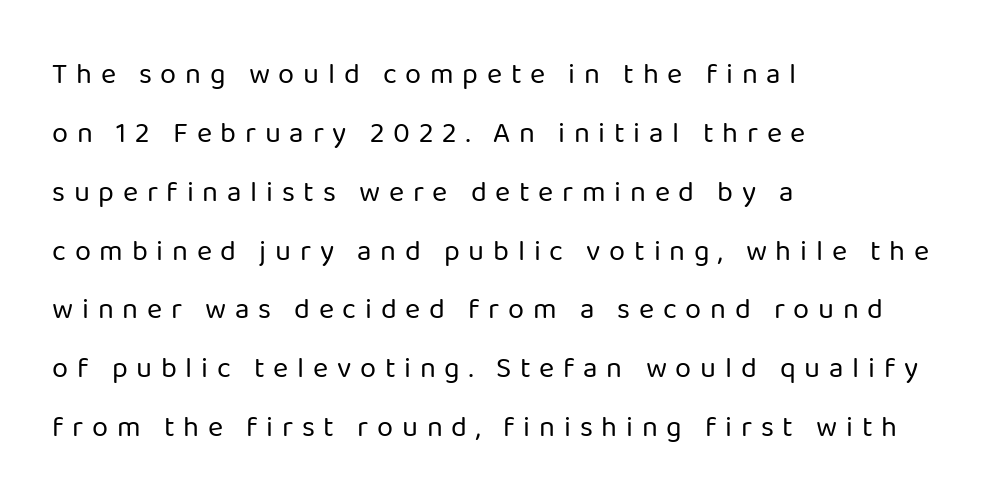
The image shows 29 px regular-weight sans-serif type, upright; set left-aligned, loose line spacing (2.03x), unusually wide letter spacing (+0.3 em), not underlined; low stroke contrast and a medium x-height.
